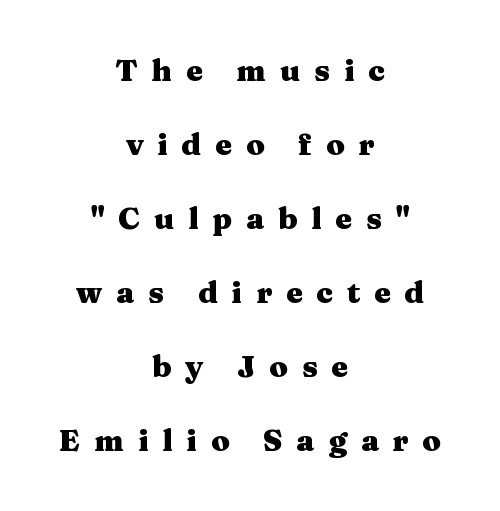
{"serif": "yes", "italic": "no", "bold": "yes", "weight": "heavy", "width": "wide", "stroke_contrast": "medium", "x_height": "medium", "monospaced": "no", "underline": "no", "align": "center", "line_spacing": "loose", "line_spacing_ratio": 2.47, "letter_spacing": "wide", "letter_spacing_em": 0.46, "glyph_px": 30}
